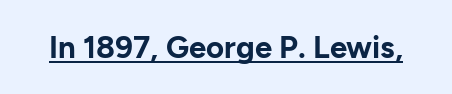
Unlike a traditional serif, this face leaves its strokes unadorned. The type sits square on the baseline with zero lean. What weight is shown? A full bold with thick strokes. You could not count columns in this text — the font is proportionally spaced. Check the space under the baseline: a stroke is drawn there. The letters sit at their default tracking, neither squeezed nor spread.
